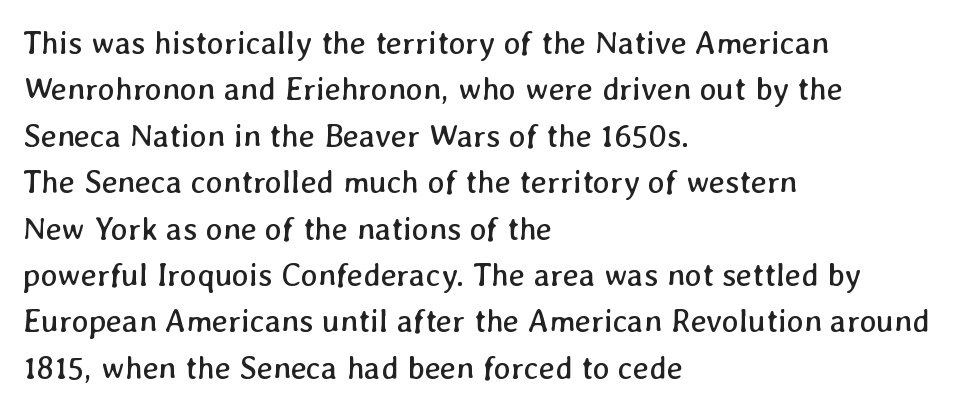
The typeface has the unassuming heft of standard copy or less. Check the space under the baseline: it is left empty. Notice how the passage keeps a crisp vertical edge on the left only. In terms of leading, this rendering sits right in the middle. Do the characters align in a grid? No, the font is proportional. Glyph-to-glyph distance matches everyday printed text.
